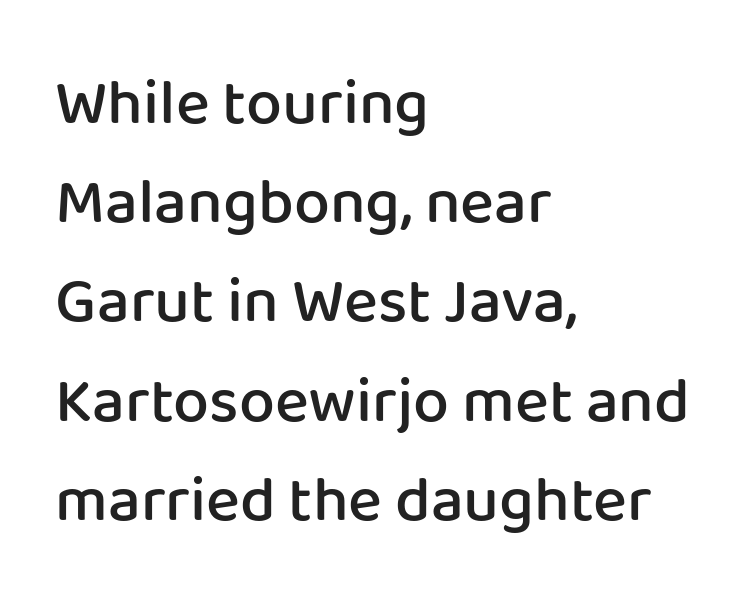
Q: Is the text bold? A: Semi-bold.
Q: Is the text italic (slanted)? A: No, it is upright.
Q: Is the typeface a serif or a sans-serif typeface? A: Sans-serif.
Q: Is the text underlined? A: No.
Q: How is the paragraph aligned? A: Left-aligned.
Q: Is the spacing between letters normal or unusually wide? A: Normal.
Q: Is the spacing between lines tight, normal or loose? A: Normal.
Q: Width (condensed, normal, or wide)? A: Normal.
Q: Stroke contrast? A: Low.
Q: x-height? A: Medium.
Q: Monospaced? A: No.
